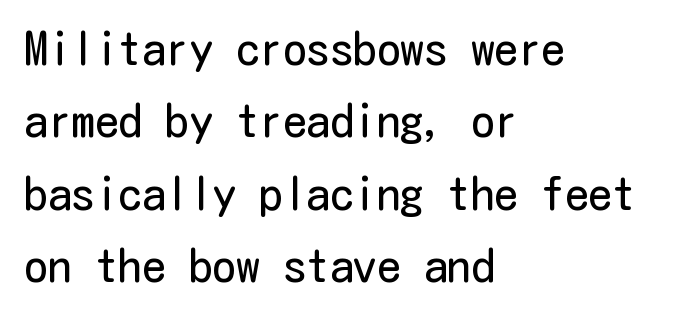
Teacher's note: observe the even left margin — that is flush-left alignment. Underlining? Definitely not there. The typography opts for an upright posture over an oblique one. Vertically, the passage feels balanced, rows spaced as you'd expect.
